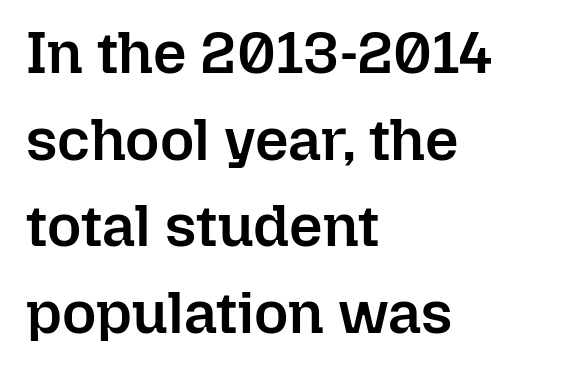
{"italic": "no", "bold": "semi", "weight": "semibold", "width": "normal", "stroke_contrast": "low", "x_height": "medium", "monospaced": "no", "underline": "no", "align": "left", "line_spacing": "normal", "line_spacing_ratio": 1.47, "letter_spacing": "normal", "letter_spacing_em": 0.0, "glyph_px": 59}
